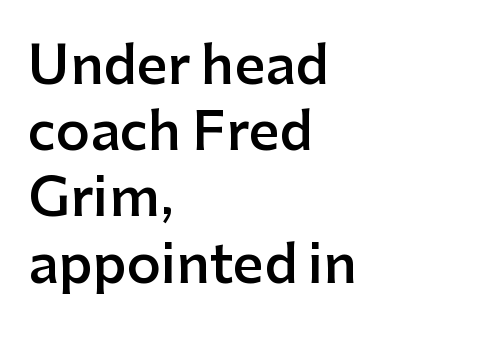
{"serif": "no", "italic": "no", "bold": "semi", "weight": "semibold", "width": "normal", "stroke_contrast": "low", "x_height": "medium", "monospaced": "no", "underline": "no", "align": "left", "line_spacing": "normal", "line_spacing_ratio": 1.25, "letter_spacing": "normal", "letter_spacing_em": 0.0, "glyph_px": 53}
